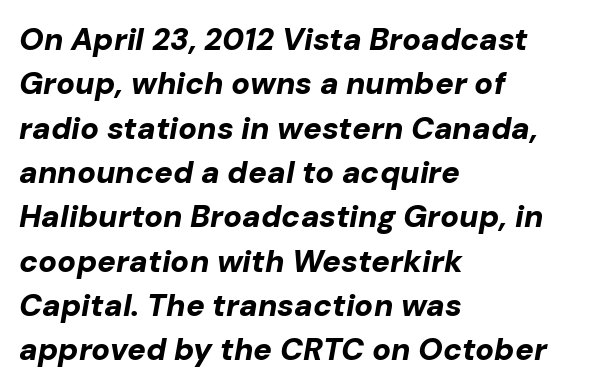
The image shows 31 px bold type, italic (leaning right); set left-aligned, normal line spacing (1.43x), normal letter spacing, not underlined; low stroke contrast and a medium x-height.
